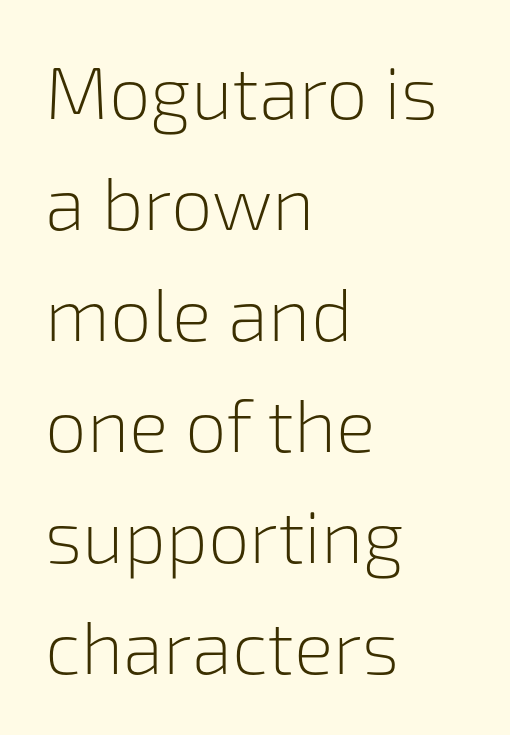
Q: Is the text bold? A: No.
Q: Is the text italic (slanted)? A: No, it is upright.
Q: Is the typeface a serif or a sans-serif typeface? A: Sans-serif.
Q: Is the text underlined? A: No.
Q: How is the paragraph aligned? A: Left-aligned.
Q: Is the spacing between letters normal or unusually wide? A: Normal.
Q: Is the spacing between lines tight, normal or loose? A: Normal.
Q: Width (condensed, normal, or wide)? A: Normal.
Q: Stroke contrast? A: Low.
Q: x-height? A: Medium.
Q: Monospaced? A: No.
